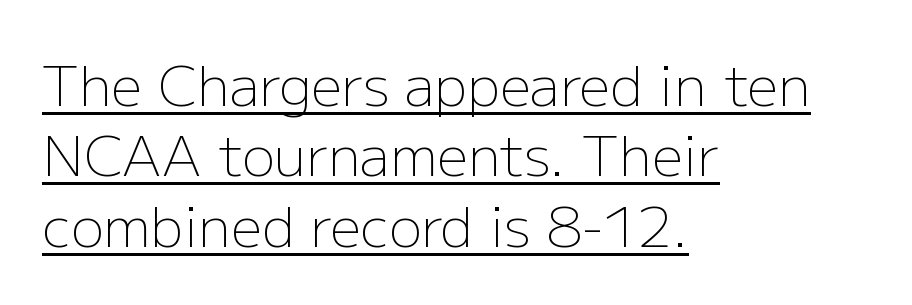
Q: Is the text bold? A: No.
Q: Is the text italic (slanted)? A: No, it is upright.
Q: Is the typeface a serif or a sans-serif typeface? A: Sans-serif.
Q: Is the text underlined? A: Yes.
Q: How is the paragraph aligned? A: Left-aligned.
Q: Is the spacing between letters normal or unusually wide? A: Normal.
Q: Is the spacing between lines tight, normal or loose? A: Normal.
Q: Width (condensed, normal, or wide)? A: Normal.
Q: Stroke contrast? A: Low.
Q: x-height? A: Medium.
Q: Monospaced? A: No.
